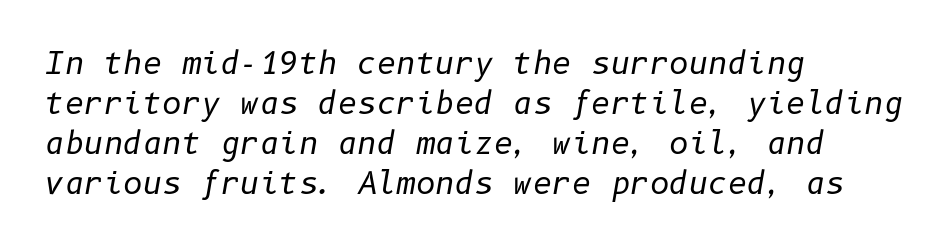
Q: Is the text bold? A: No.
Q: Is the text italic (slanted)? A: Yes, it leans right by about 10 degrees.
Q: Is the text underlined? A: No.
Q: How is the paragraph aligned? A: Left-aligned.
Q: Is the spacing between letters normal or unusually wide? A: Normal.
Q: Is the spacing between lines tight, normal or loose? A: Normal.
Q: Width (condensed, normal, or wide)? A: Normal.
Q: Stroke contrast? A: Low.
Q: x-height? A: Medium.
